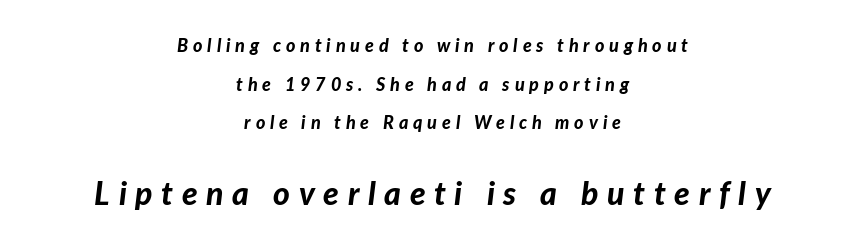
{"italic": "yes", "lean": "right", "slant_degrees": 7, "bold": "yes", "weight": "bold", "width": "normal", "stroke_contrast": "low", "x_height": "medium", "monospaced": "no", "underline": "no", "align": "center", "line_spacing": "loose", "line_spacing_ratio": 2.15, "letter_spacing": "wide", "letter_spacing_em": 0.27, "larger_block": "second", "size_ratio": 1.78, "glyph_px": 32}
